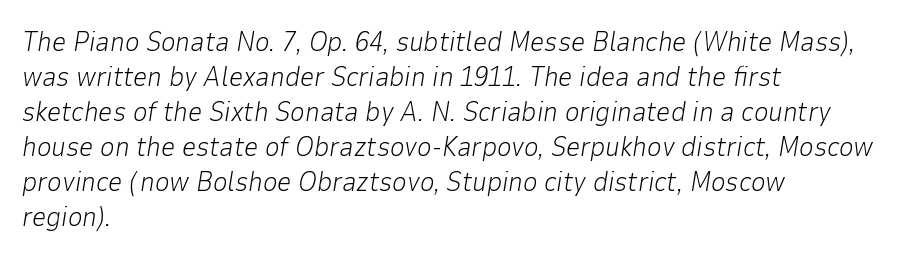
Q: Is the text bold? A: No.
Q: Is the text italic (slanted)? A: Yes, it leans right by about 9 degrees.
Q: Is the text underlined? A: No.
Q: How is the paragraph aligned? A: Left-aligned.
Q: Is the spacing between letters normal or unusually wide? A: Normal.
Q: Is the spacing between lines tight, normal or loose? A: Normal.
Q: Width (condensed, normal, or wide)? A: Normal.
Q: Stroke contrast? A: Low.
Q: x-height? A: Medium.
Q: Monospaced? A: No.
